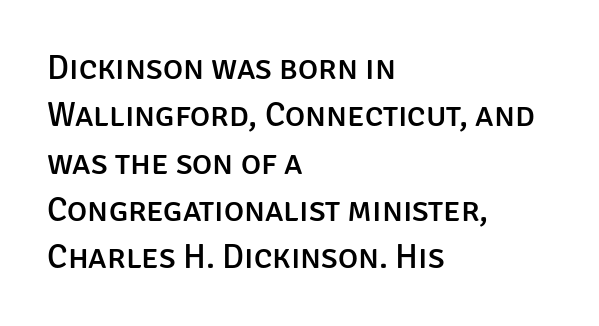
Q: Is the text italic (slanted)? A: No, it is upright.
Q: Is the typeface a serif or a sans-serif typeface? A: Sans-serif.
Q: Is the text underlined? A: No.
Q: How is the paragraph aligned? A: Left-aligned.
Q: Is the spacing between letters normal or unusually wide? A: Normal.
Q: Is the spacing between lines tight, normal or loose? A: Normal.
Q: Width (condensed, normal, or wide)? A: Normal.
Q: Stroke contrast? A: Low.
Q: x-height? A: Large.
Q: Monospaced? A: No.
